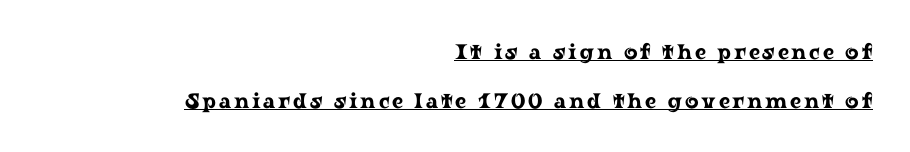
Q: Is the text italic (slanted)? A: No, it is upright.
Q: Is the text underlined? A: Yes.
Q: How is the paragraph aligned? A: Right-aligned.
Q: Is the spacing between lines tight, normal or loose? A: Loose.
